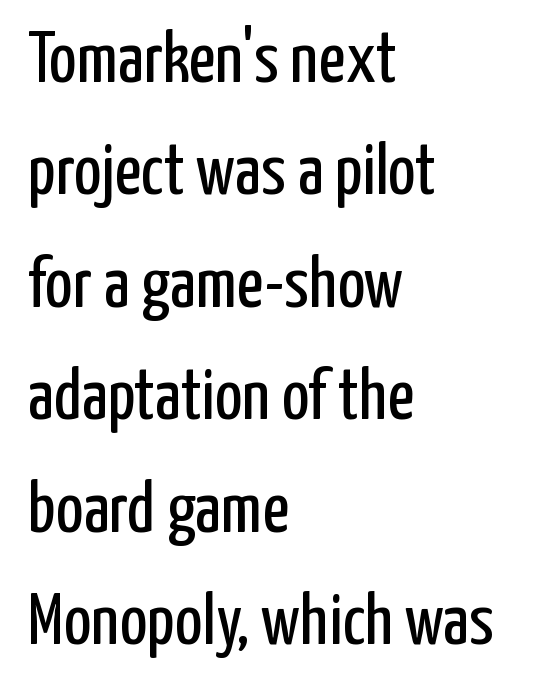
The image shows 73 px regular-weight, condensed sans-serif type, upright; set left-aligned, normal line spacing (1.54x), normal letter spacing, not underlined; low stroke contrast and a medium x-height.
